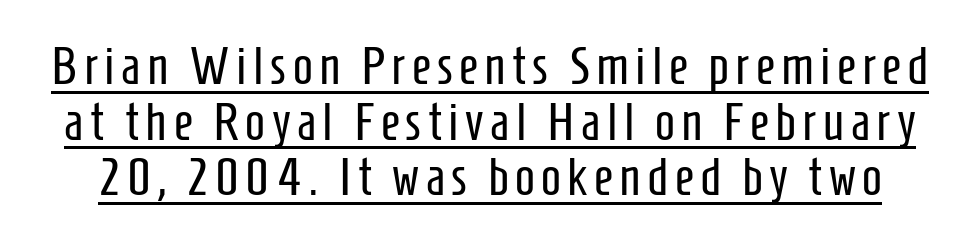
Proportional: the letters do not fall into vertical columns. Beneath each row of characters lies a ruled line. Are there feet on the stems? There aren't — it's a sans. If you drew a line through each stem, it would be perfectly vertical. The typesetting does not lean heavy: it is not bold.
